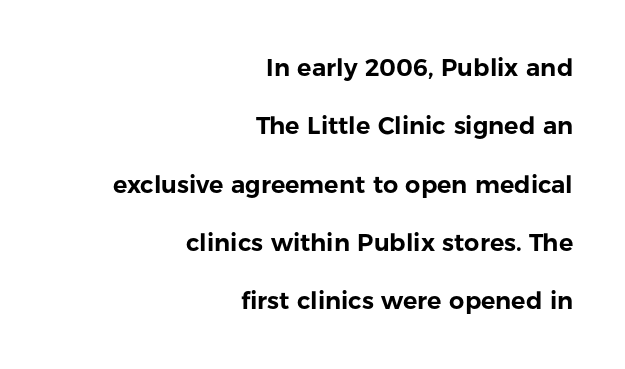
The image shows 24 px text type, upright; set right-aligned, loose line spacing (2.43x), normal letter spacing, not underlined.
